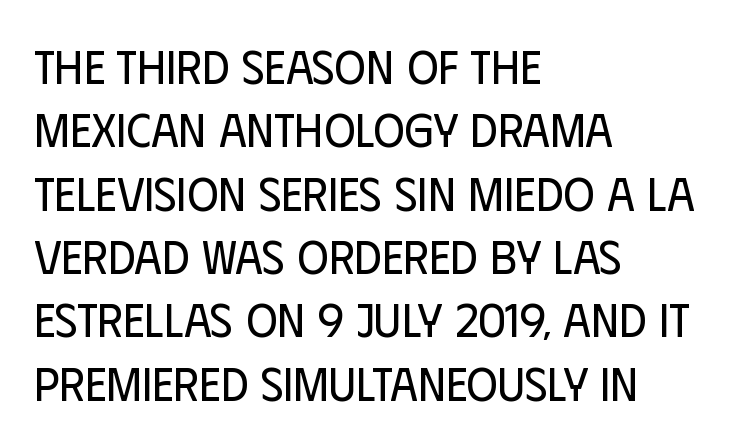
Unlike a traditional serif, this face leaves its strokes unadorned. The area under the type is left untouched. The lettering holds an erect, upright posture throughout. You could not count columns in this text — the font is proportionally spaced.
